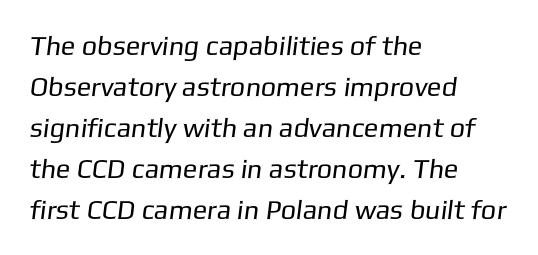
The image shows 27 px text type; set left-aligned, normal line spacing (1.52x), normal letter spacing, not underlined.
